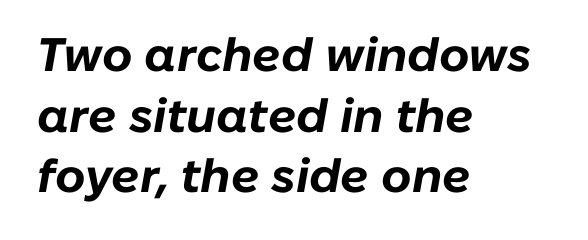
Q: Is the text bold? A: Yes.
Q: Is the text italic (slanted)? A: Yes, it leans right by about 10 degrees.
Q: Is the text underlined? A: No.
Q: How is the paragraph aligned? A: Left-aligned.
Q: Is the spacing between letters normal or unusually wide? A: Normal.
Q: Is the spacing between lines tight, normal or loose? A: Normal.
Q: Width (condensed, normal, or wide)? A: Normal.
Q: Stroke contrast? A: Low.
Q: x-height? A: Medium.
Q: Monospaced? A: No.
